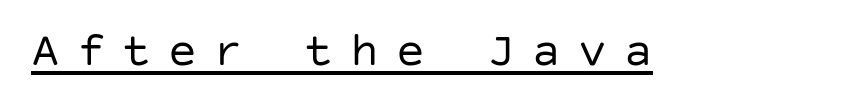
{"serif": "no", "italic": "no", "bold": "no", "weight": "regular", "width": "normal", "stroke_contrast": "low", "x_height": "large", "underline": "yes", "letter_spacing": "wide", "letter_spacing_em": 0.35, "glyph_px": 48}
